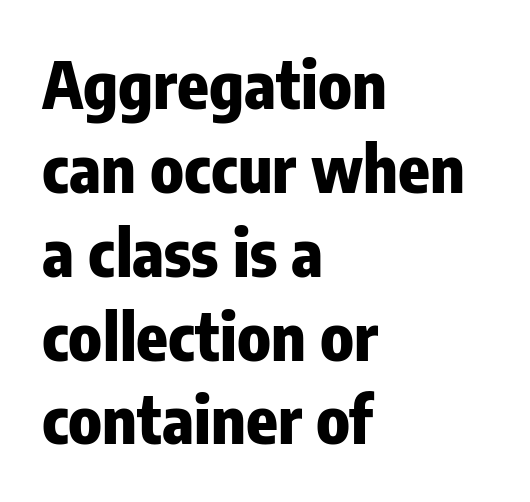
No italicization has been applied; the sample stays upright. Only glyphs here, with clear space below each row. Each line starts at the same left margin while the right side varies. Default kerning and tracking; the words read as compact shapes.
